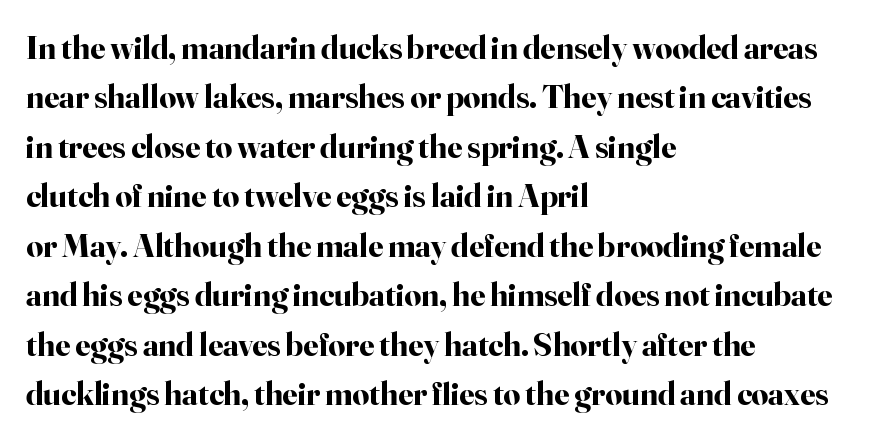
The image shows 33 px bold serif type, upright; set left-aligned, normal line spacing (1.5x), normal letter spacing, not underlined; high stroke contrast and a small x-height.
